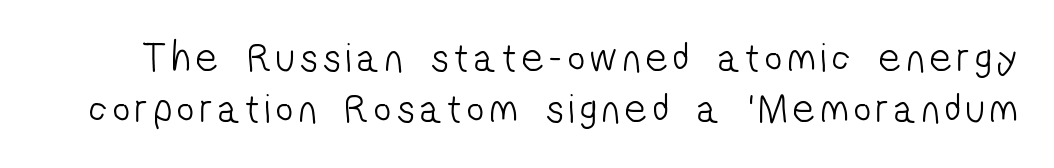
{"serif": "no", "bold": "no", "weight": "light", "width": "condensed", "stroke_contrast": "low", "x_height": "medium", "monospaced": "no", "underline": "no", "line_spacing_ratio": 1.21, "glyph_px": 42}
